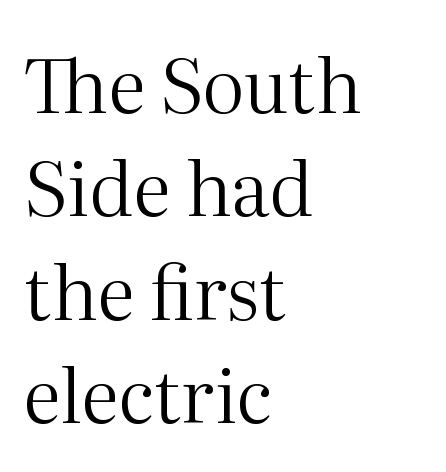
The image shows 75 px regular-weight serif type, upright; set left-aligned, normal line spacing (1.38x), normal letter spacing, not underlined; medium stroke contrast and a medium x-height.
